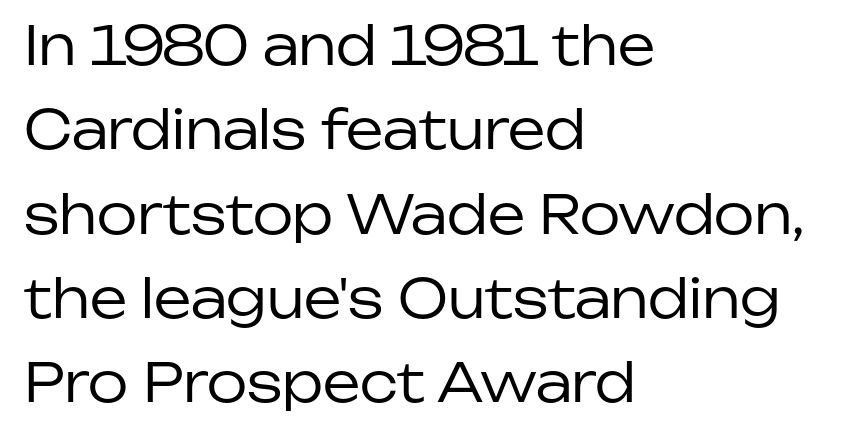
Q: Is the text bold? A: No.
Q: Is the text italic (slanted)? A: No, it is upright.
Q: Is the typeface a serif or a sans-serif typeface? A: Sans-serif.
Q: Is the text underlined? A: No.
Q: How is the paragraph aligned? A: Left-aligned.
Q: Is the spacing between letters normal or unusually wide? A: Normal.
Q: Is the spacing between lines tight, normal or loose? A: Normal.
Q: Width (condensed, normal, or wide)? A: Normal.
Q: Stroke contrast? A: Low.
Q: x-height? A: Medium.
Q: Monospaced? A: No.
